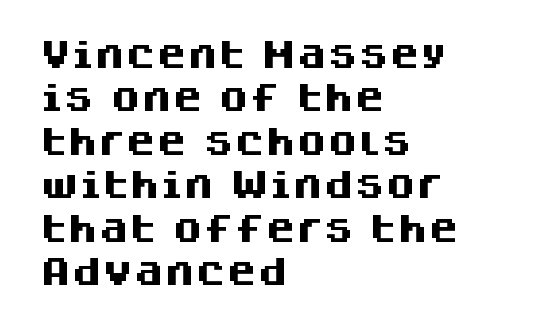
Q: Is the text bold? A: Yes.
Q: Is the text italic (slanted)? A: No, it is upright.
Q: Is the typeface a serif or a sans-serif typeface? A: Sans-serif.
Q: Is the text underlined? A: No.
Q: How is the paragraph aligned? A: Left-aligned.
Q: Is the spacing between letters normal or unusually wide? A: Normal.
Q: Is the spacing between lines tight, normal or loose? A: Normal.
Q: Width (condensed, normal, or wide)? A: Normal.
Q: Stroke contrast? A: Medium.
Q: x-height? A: Large.
Q: Monospaced? A: No.
